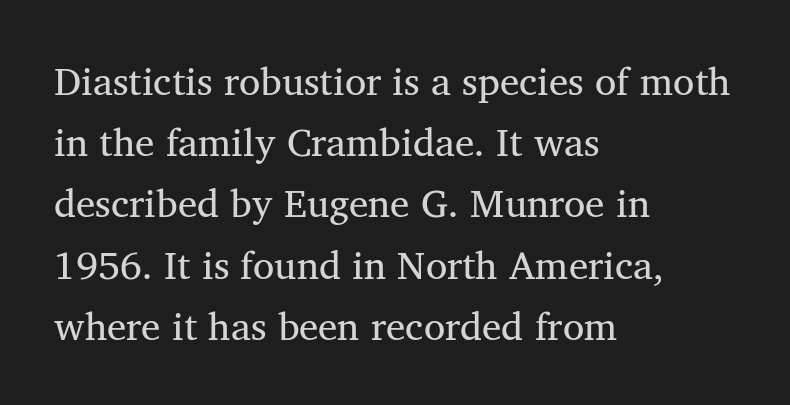
{"serif": "yes", "bold": "no", "weight": "regular", "width": "normal", "stroke_contrast": "medium", "x_height": "medium", "monospaced": "no", "underline": "no", "align": "left", "line_spacing": "normal", "line_spacing_ratio": 1.57, "letter_spacing": "normal", "letter_spacing_em": 0.0, "glyph_px": 39}
